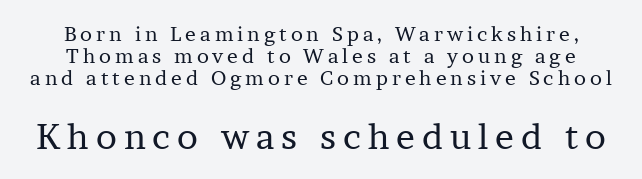
Serif or sans? Serif — the stroke terminals have little feet. No italicization has been applied; the sample stays upright. Each row of text sits above clean, open space. No extra ink here — the face is not bold. What's the leading like? Squeezed, with rows nearly overlapping. Character size in the trailing block exceeds that of the leading block.
